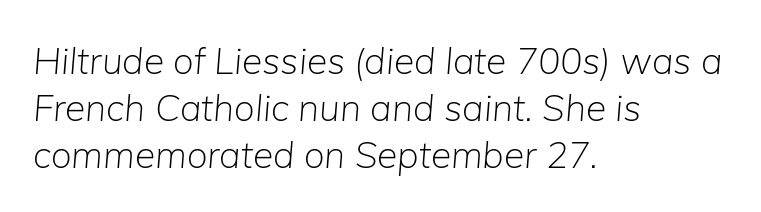
The image shows 37 px light type, italic (leaning right); set left-aligned, normal line spacing (1.27x), normal letter spacing, not underlined; low stroke contrast and a medium x-height.
